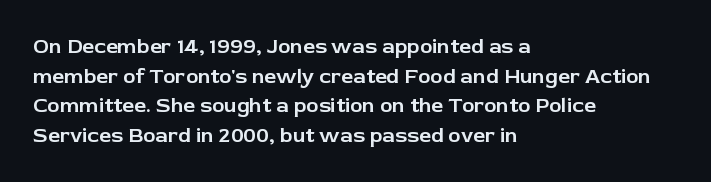
Caption: standard tracking, unaltered. Only glyphs here, with clear space below each row. The line-height multiplier appears to be the usual default. The typography opts for an upright posture over an oblique one. A student would call this left alignment; a typographer would say flush left, rag right.
